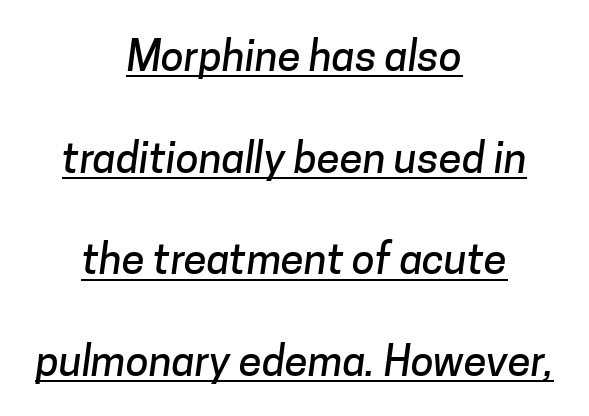
The image shows 42 px sans-serif type; set centered, loose line spacing (2.42x), normal letter spacing, underlined; low stroke contrast and a medium x-height.
